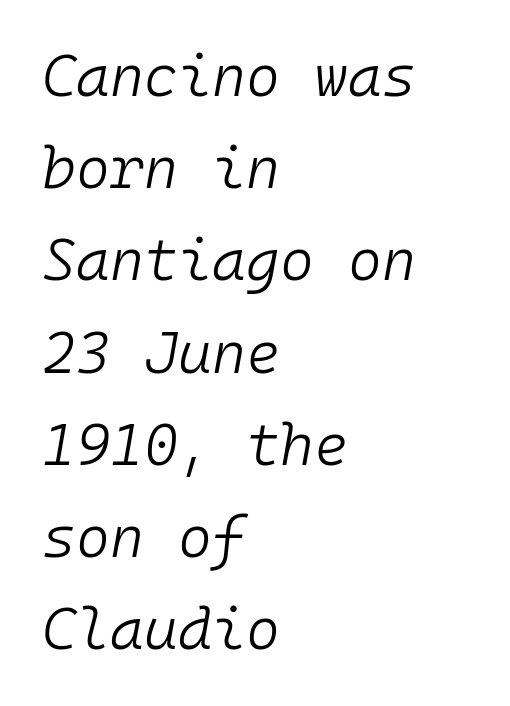
{"italic": "yes", "lean": "right", "slant_degrees": 10, "bold": "no", "weight": "light", "width": "normal", "stroke_contrast": "low", "x_height": "medium", "monospaced": "yes", "underline": "no", "align": "left", "line_spacing": "normal", "line_spacing_ratio": 1.59, "letter_spacing": "normal", "letter_spacing_em": 0.0, "glyph_px": 58}
